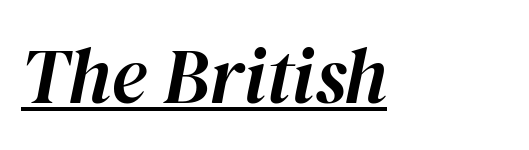
Caption: standard tracking, unaltered. Notice how a bar underscores the lettering throughout. This sample has the flowing, uneven cadence of proportional lettering. Is the type slanted? Yes — the strokes lean at a clear angle.
